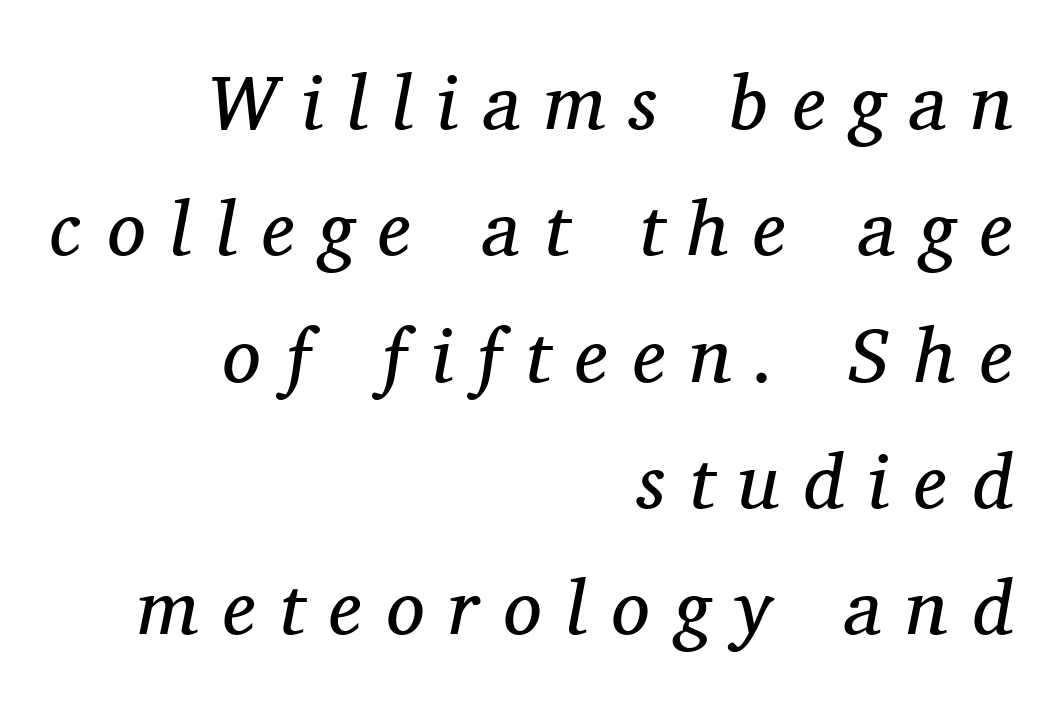
{"serif": "yes", "italic": "yes", "lean": "right", "slant_degrees": 11, "bold": "no", "weight": "regular", "width": "normal", "stroke_contrast": "medium", "x_height": "medium", "monospaced": "no", "underline": "no", "align": "right", "line_spacing": "normal", "line_spacing_ratio": 1.64, "letter_spacing": "wide", "letter_spacing_em": 0.32, "glyph_px": 77}
